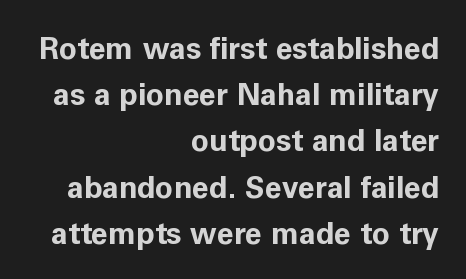
The image shows 30 px bold sans-serif type, upright; set right-aligned, normal line spacing (1.54x), normal letter spacing, not underlined; low stroke contrast and a medium x-height.
